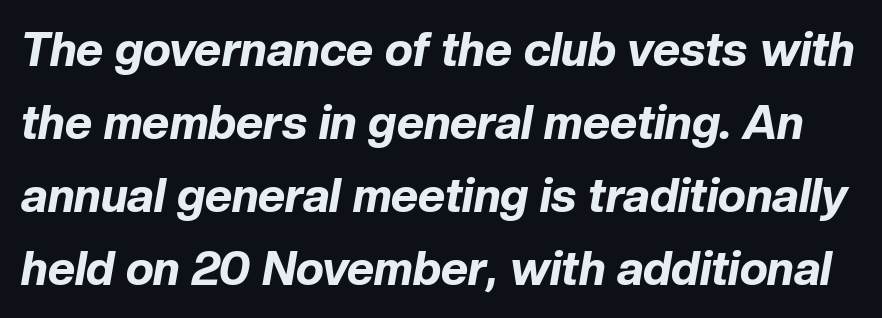
Q: Is the text bold? A: Yes.
Q: Is the text italic (slanted)? A: Yes, it leans right by about 10 degrees.
Q: Is the text underlined? A: No.
Q: Is the spacing between letters normal or unusually wide? A: Normal.
Q: Is the spacing between lines tight, normal or loose? A: Normal.
Q: Width (condensed, normal, or wide)? A: Normal.
Q: Stroke contrast? A: Low.
Q: x-height? A: Medium.
Q: Monospaced? A: No.
